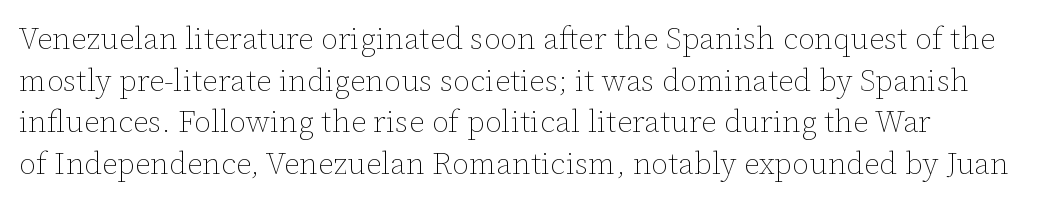
{"italic": "no", "bold": "no", "weight": "thin", "width": "normal", "stroke_contrast": "low", "x_height": "medium", "monospaced": "no", "underline": "no", "align": "left", "line_spacing": "normal", "line_spacing_ratio": 1.34, "letter_spacing": "normal", "letter_spacing_em": 0.0, "glyph_px": 31}
